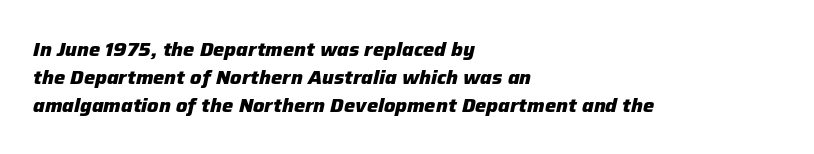
Q: Is the text bold? A: Yes.
Q: Is the text italic (slanted)? A: Yes, it leans right by about 12 degrees.
Q: Is the text underlined? A: No.
Q: How is the paragraph aligned? A: Left-aligned.
Q: Is the spacing between letters normal or unusually wide? A: Normal.
Q: Is the spacing between lines tight, normal or loose? A: Normal.
